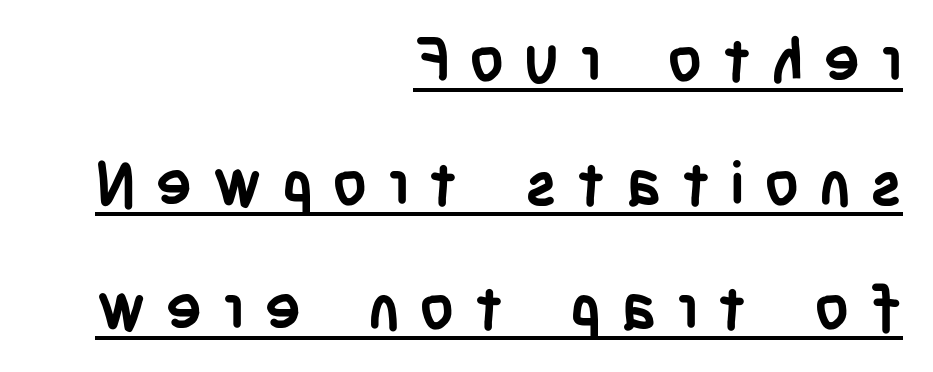
The image shows 61 px semibold, condensed sans-serif type, upright; set right-aligned, loose line spacing (2.03x), unusually wide letter spacing (+0.32 em), underlined; low stroke contrast and a large x-height.
